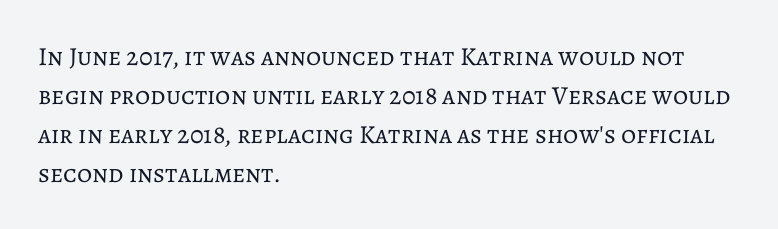
Q: Is the text bold? A: No.
Q: Is the text italic (slanted)? A: No, it is upright.
Q: Is the text underlined? A: No.
Q: How is the paragraph aligned? A: Left-aligned.
Q: Is the spacing between letters normal or unusually wide? A: Normal.
Q: Is the spacing between lines tight, normal or loose? A: Normal.
